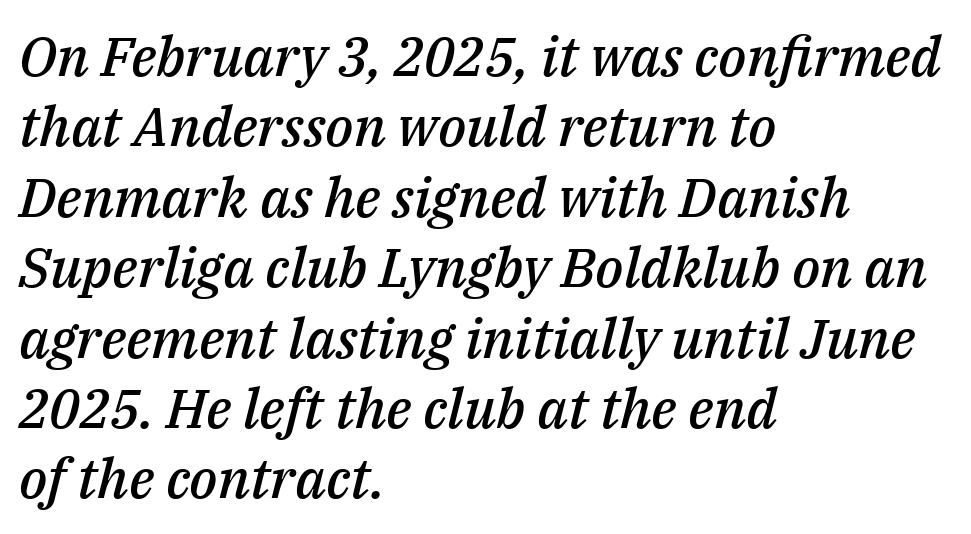
The image shows 55 px semibold type, italic (leaning right); set left-aligned, normal line spacing (1.28x), normal letter spacing, not underlined; medium stroke contrast and a medium x-height.
